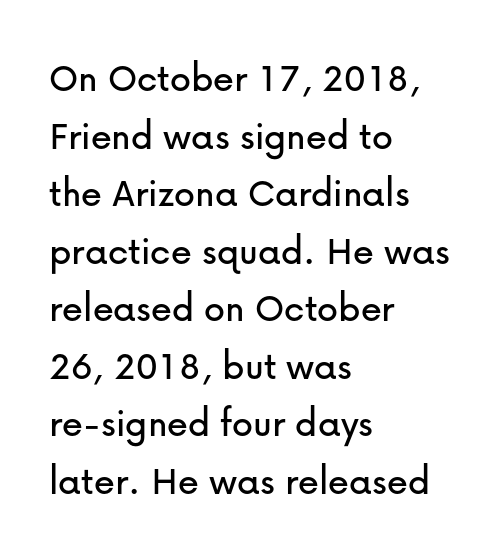
Q: Is the text italic (slanted)? A: No, it is upright.
Q: Is the typeface a serif or a sans-serif typeface? A: Sans-serif.
Q: Is the text underlined? A: No.
Q: How is the paragraph aligned? A: Left-aligned.
Q: Is the spacing between letters normal or unusually wide? A: Normal.
Q: Is the spacing between lines tight, normal or loose? A: Normal.
Q: Width (condensed, normal, or wide)? A: Normal.
Q: Stroke contrast? A: Low.
Q: x-height? A: Medium.
Q: Monospaced? A: No.
